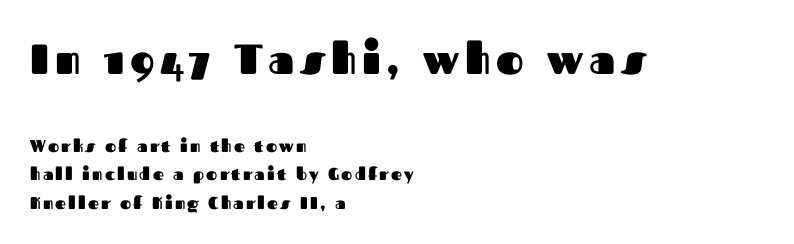
{"serif": "no", "italic": "no", "bold": "yes", "weight": "heavy", "width": "normal", "stroke_contrast": "medium", "x_height": "medium", "monospaced": "no", "underline": "no", "align": "left", "line_spacing": "normal", "line_spacing_ratio": 1.67, "larger_block": "first", "size_ratio": 2.47, "glyph_px": 42}
